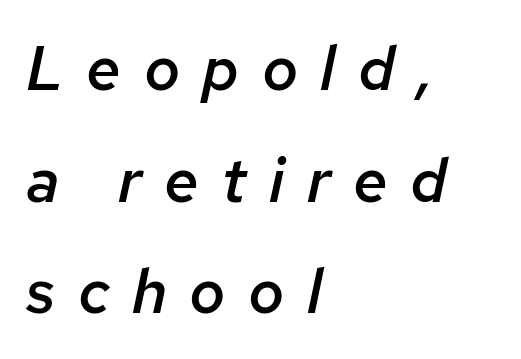
Q: Is the text bold? A: Semi-bold.
Q: Is the text italic (slanted)? A: Yes, it leans right by about 12 degrees.
Q: Is the text underlined? A: No.
Q: How is the paragraph aligned? A: Left-aligned.
Q: Is the spacing between letters normal or unusually wide? A: Unusually wide.
Q: Width (condensed, normal, or wide)? A: Normal.
Q: Stroke contrast? A: Low.
Q: x-height? A: Medium.
Q: Monospaced? A: No.
